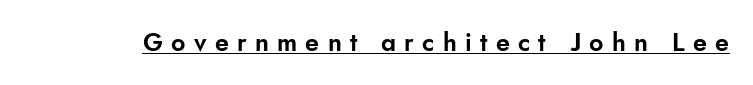
Q: Is the text italic (slanted)? A: No, it is upright.
Q: Is the text underlined? A: Yes.
Q: Is the spacing between letters normal or unusually wide? A: Unusually wide.
